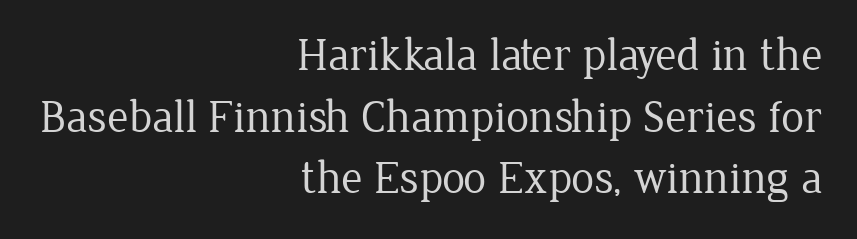
{"serif": "yes", "italic": "no", "bold": "no", "weight": "regular", "width": "normal", "stroke_contrast": "low", "x_height": "medium", "monospaced": "no", "underline": "no", "align": "right", "line_spacing": "normal", "line_spacing_ratio": 1.34, "letter_spacing": "normal", "letter_spacing_em": 0.0, "glyph_px": 46}
